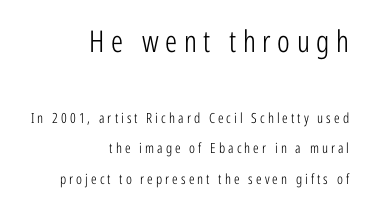
Regarding serifs, this sample does without them. The string is rendered with underlining switched off. Caption: upper text group enlarged, lower text group reduced. These lines have a slow, spaced-out rhythm from letter to letter.
